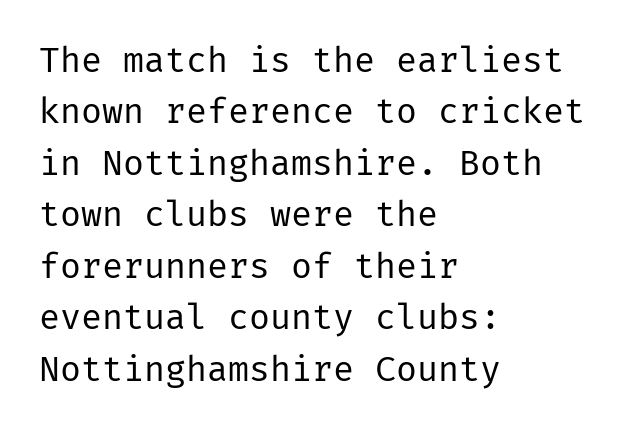
Q: Is the text bold? A: No.
Q: Is the text italic (slanted)? A: No, it is upright.
Q: Is the typeface a serif or a sans-serif typeface? A: Sans-serif.
Q: Is the text underlined? A: No.
Q: How is the paragraph aligned? A: Left-aligned.
Q: Is the spacing between letters normal or unusually wide? A: Normal.
Q: Is the spacing between lines tight, normal or loose? A: Normal.
Q: Width (condensed, normal, or wide)? A: Normal.
Q: Stroke contrast? A: Low.
Q: x-height? A: Medium.
